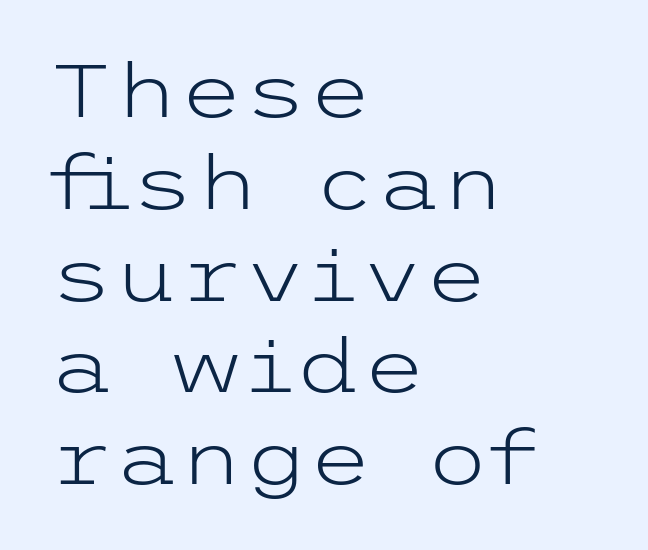
{"serif": "no", "italic": "no", "bold": "no", "weight": "light", "width": "wide", "stroke_contrast": "low", "x_height": "medium", "underline": "no", "align": "left", "line_spacing_ratio": 1.24, "letter_spacing": "normal", "letter_spacing_em": 0.0, "glyph_px": 74}
